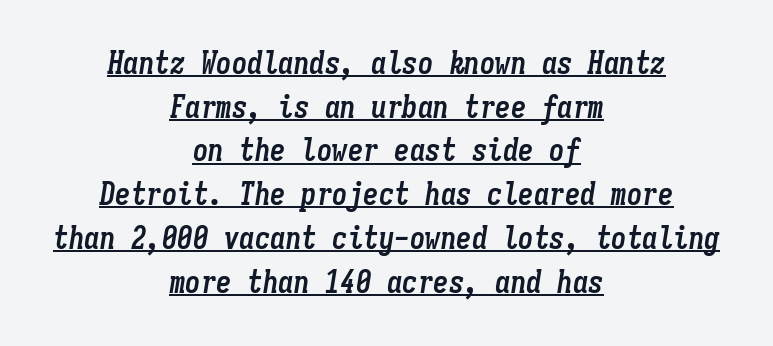
The passage shown is underscored from start to finish. The horizontal fit of the characters is conventional and even. Is there much room between lines? A standard amount, neither cramped nor airy. Spacing verdict: monospaced, one width for all characters. Set as a true bold cut, around the 700 mark.
